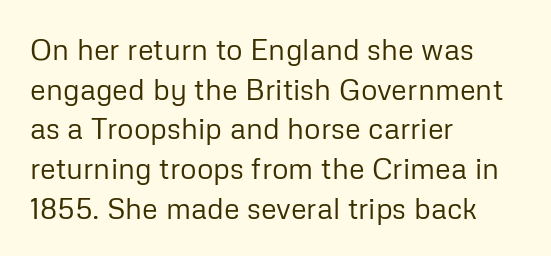
Q: Is the text bold? A: No.
Q: Is the text italic (slanted)? A: No, it is upright.
Q: Is the typeface a serif or a sans-serif typeface? A: Sans-serif.
Q: Is the text underlined? A: No.
Q: How is the paragraph aligned? A: Left-aligned.
Q: Is the spacing between letters normal or unusually wide? A: Normal.
Q: Is the spacing between lines tight, normal or loose? A: Normal.
Q: Width (condensed, normal, or wide)? A: Normal.
Q: Stroke contrast? A: Low.
Q: x-height? A: Medium.
Q: Monospaced? A: No.
